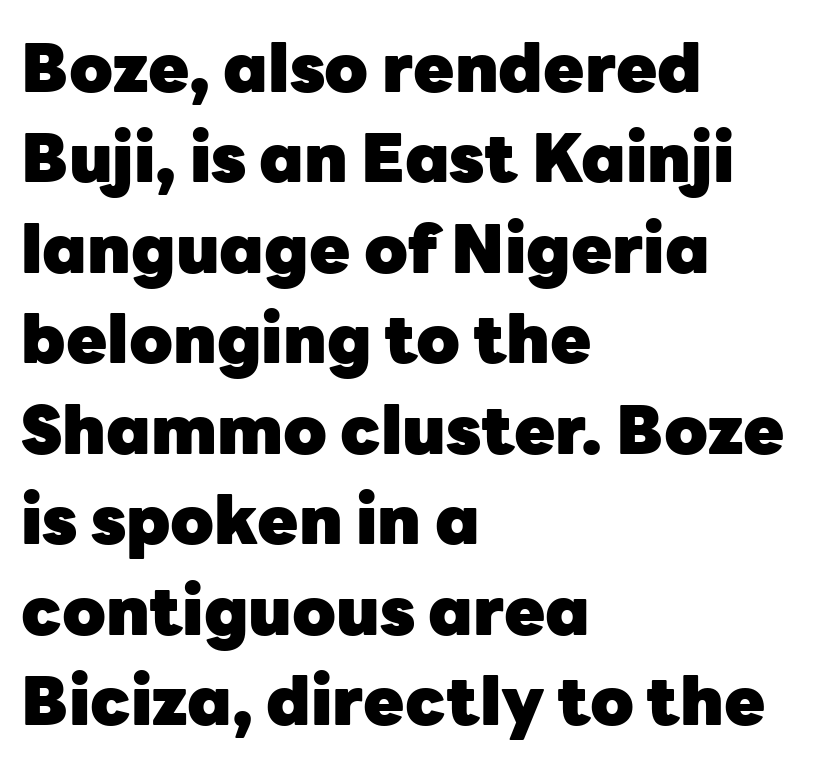
Q: Is the text bold? A: Yes.
Q: Is the text italic (slanted)? A: No, it is upright.
Q: Is the typeface a serif or a sans-serif typeface? A: Sans-serif.
Q: Is the text underlined? A: No.
Q: How is the paragraph aligned? A: Left-aligned.
Q: Is the spacing between letters normal or unusually wide? A: Normal.
Q: Is the spacing between lines tight, normal or loose? A: Normal.
Q: Width (condensed, normal, or wide)? A: Normal.
Q: Stroke contrast? A: Low.
Q: x-height? A: Medium.
Q: Monospaced? A: No.
